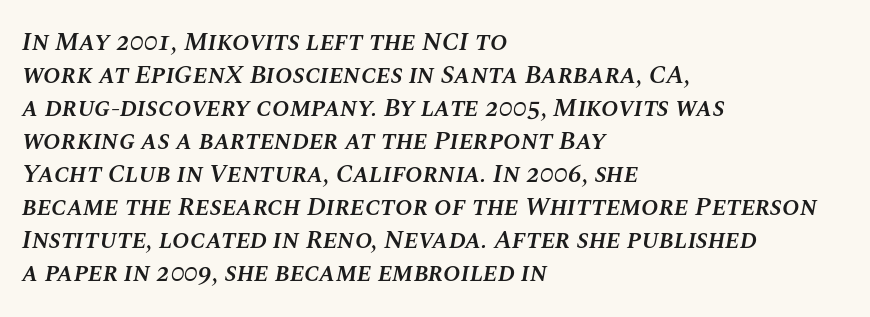
{"italic": "yes", "lean": "right", "slant_degrees": 10, "bold": "semi", "underline": "no", "align": "left", "line_spacing": "normal", "line_spacing_ratio": 1.27, "letter_spacing": "normal", "letter_spacing_em": 0.0, "glyph_px": 26}
